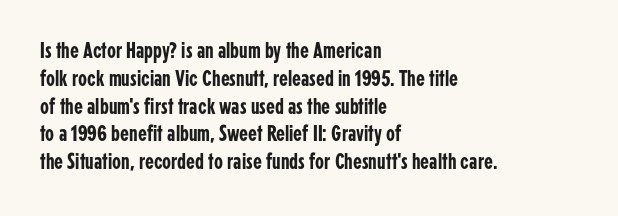
Here the glyphs are tracked normally, forming tight word shapes. The specimen omits any rule beneath the text block's lines. Vertical strokes here are truly vertical. The lines in this sample share a left origin and differ only in where they stop.
